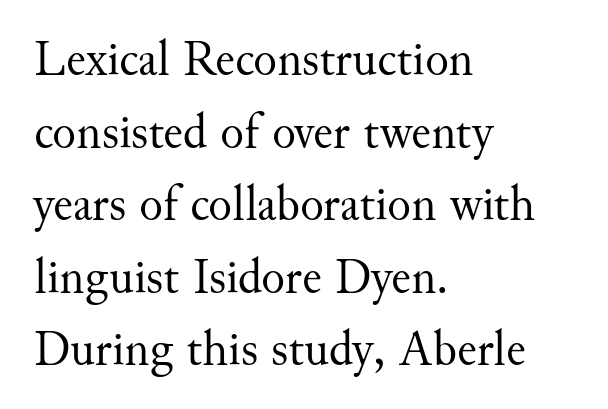
No extra tracking has been applied to these lines. Is this a fixed-width face? No — the glyphs have proportional, varying widths. Style check: upright. Horizontal alignment here is leftward, the default for most running prose. A serif font was chosen for this passage.
